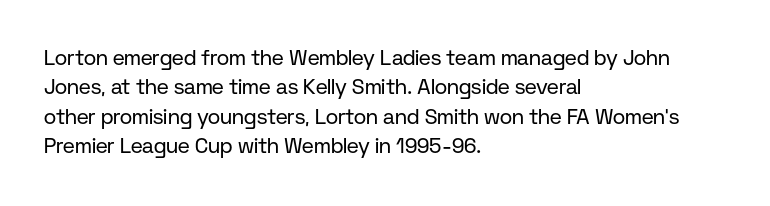
Q: Is the text bold? A: No.
Q: Is the text italic (slanted)? A: No, it is upright.
Q: Is the text underlined? A: No.
Q: How is the paragraph aligned? A: Left-aligned.
Q: Is the spacing between letters normal or unusually wide? A: Normal.
Q: Is the spacing between lines tight, normal or loose? A: Normal.
